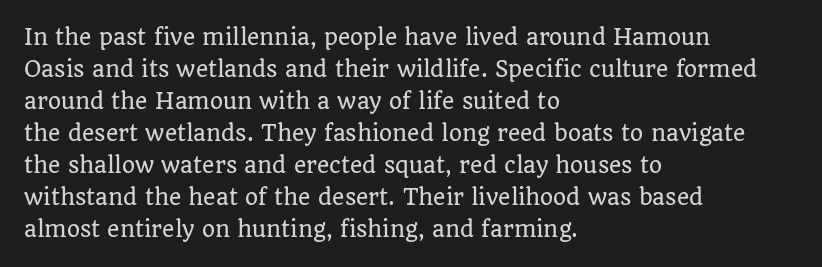
Q: Is the text italic (slanted)? A: No, it is upright.
Q: Is the text underlined? A: No.
Q: How is the paragraph aligned? A: Left-aligned.
Q: Is the spacing between letters normal or unusually wide? A: Normal.
Q: Is the spacing between lines tight, normal or loose? A: Normal.
